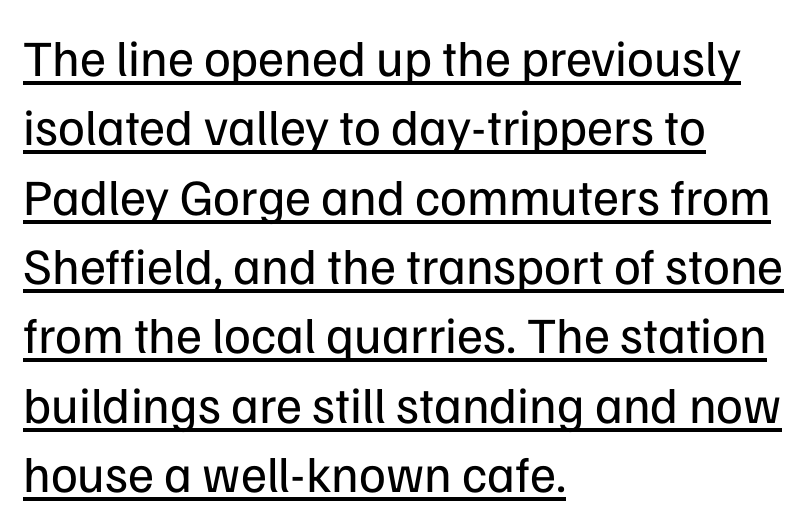
Reading down the block, your eye returns to a fixed left position each line. The rendering uses natural spacing where letterforms have individual widths. The passage shown is typeset with a sans-serif family. Characters follow at the spacing the type designer built in. This sample keeps an unexceptional amount of space between lines. The words here are underlined.
